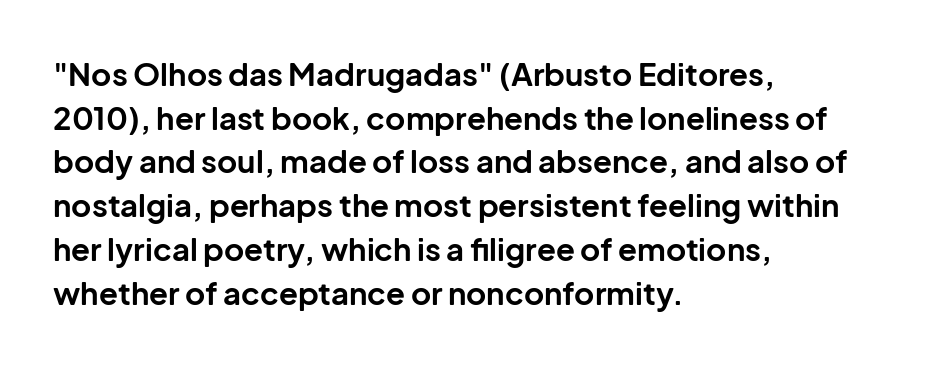
{"serif": "no", "italic": "no", "bold": "yes", "weight": "bold", "width": "normal", "stroke_contrast": "low", "x_height": "medium", "monospaced": "no", "underline": "no", "align": "left", "line_spacing": "normal", "line_spacing_ratio": 1.41, "letter_spacing": "normal", "letter_spacing_em": 0.0, "glyph_px": 31}
